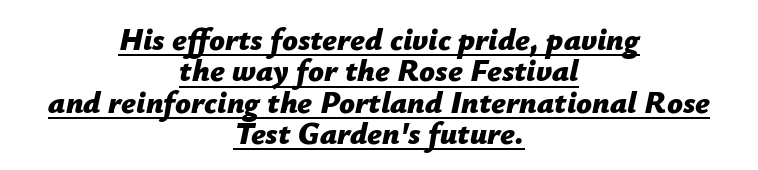
The image shows 31 px bold type, italic (leaning right); set centered, tight line spacing (1.01x), normal letter spacing, underlined; low stroke contrast and a medium x-height.
